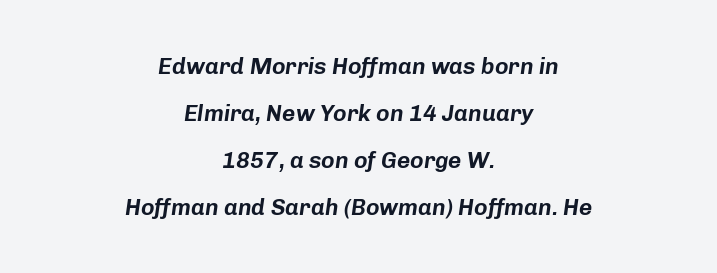
The image shows 23 px text type, italic (leaning right); set centered, loose line spacing (2.04x), normal letter spacing, not underlined.
